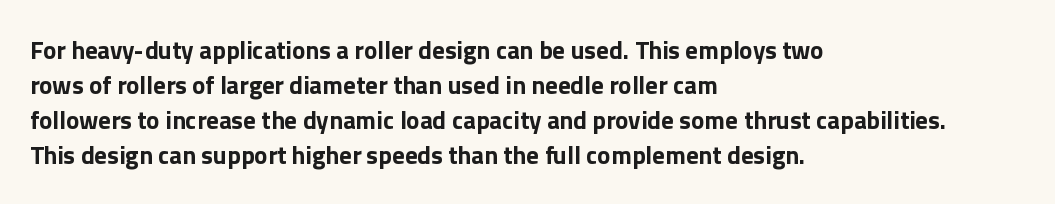
Nope, not italic — everything's standing straight. Regular leading. Teacher's note: observe the even left margin — that is flush-left alignment. The space beneath each line is pristine and unruled. Glyph-to-glyph distance matches everyday printed text.
